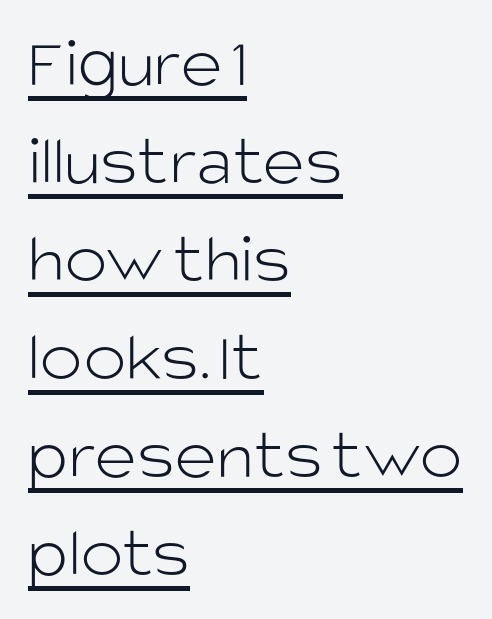
{"serif": "no", "italic": "no", "bold": "no", "weight": "light", "width": "normal", "stroke_contrast": "low", "x_height": "large", "monospaced": "no", "underline": "yes", "align": "left", "line_spacing": "normal", "line_spacing_ratio": 1.36, "letter_spacing": "normal", "letter_spacing_em": 0.0, "glyph_px": 72}
